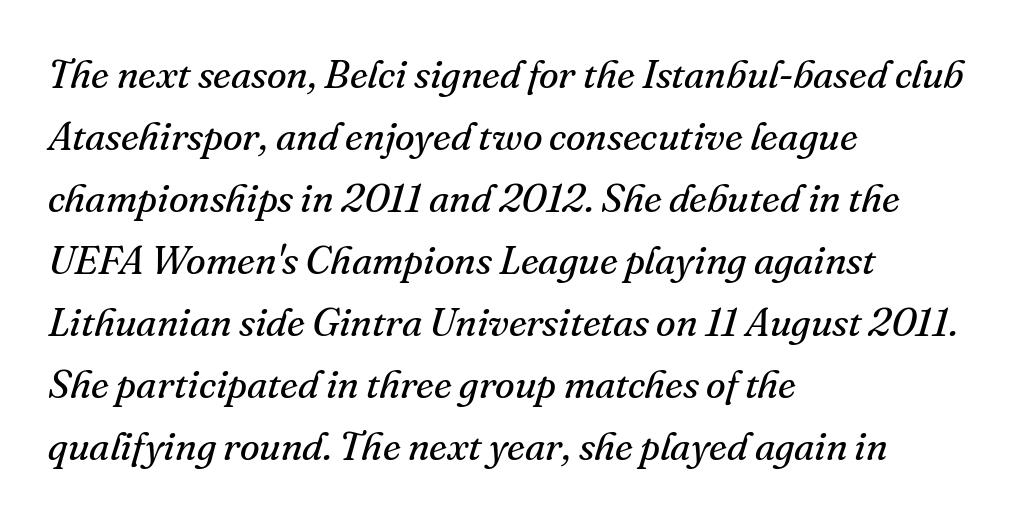
The image shows 40 px regular-weight serif type, italic (leaning right); set left-aligned, normal line spacing (1.55x), normal letter spacing, not underlined; medium stroke contrast and a small x-height.
